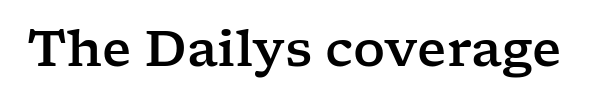
This sample uses a serif face. Spacing verdict: proportional, widths tailored to each character. What stands out about the letter spacing? Nothing — it is the standard amount. Descenders hang freely into open space.
